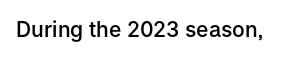
{"italic": "no", "bold": "semi", "underline": "no", "letter_spacing": "normal", "letter_spacing_em": 0.0, "glyph_px": 21}
